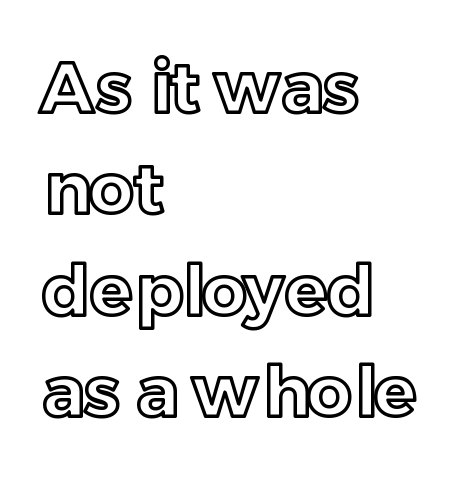
{"italic": "no", "width": "normal", "x_height": "medium", "monospaced": "no", "underline": "no", "align": "left", "line_spacing": "normal", "line_spacing_ratio": 1.45, "letter_spacing": "normal", "letter_spacing_em": 0.0, "glyph_px": 70}
